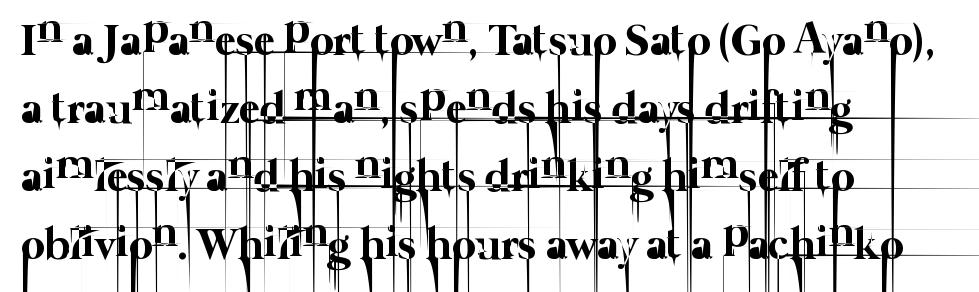
Notice how descenders clear the ascenders below comfortably — that's standard leading. The letters sit at their default tracking, neither squeezed nor spread. The strip under each line holds only bare page. This reads as an unemphasized weight, regular at the heaviest. Is this a fixed-width face? No — the glyphs have proportional, varying widths. Leftover space on each line is placed entirely after the last word.
